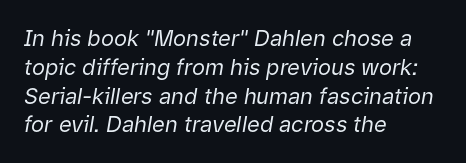
Check under the words: just untouched page. The letterforms sit at book weight or below. The passage shown leans; its letterforms are oblique. All the whitespace from short lines collects on the right.
